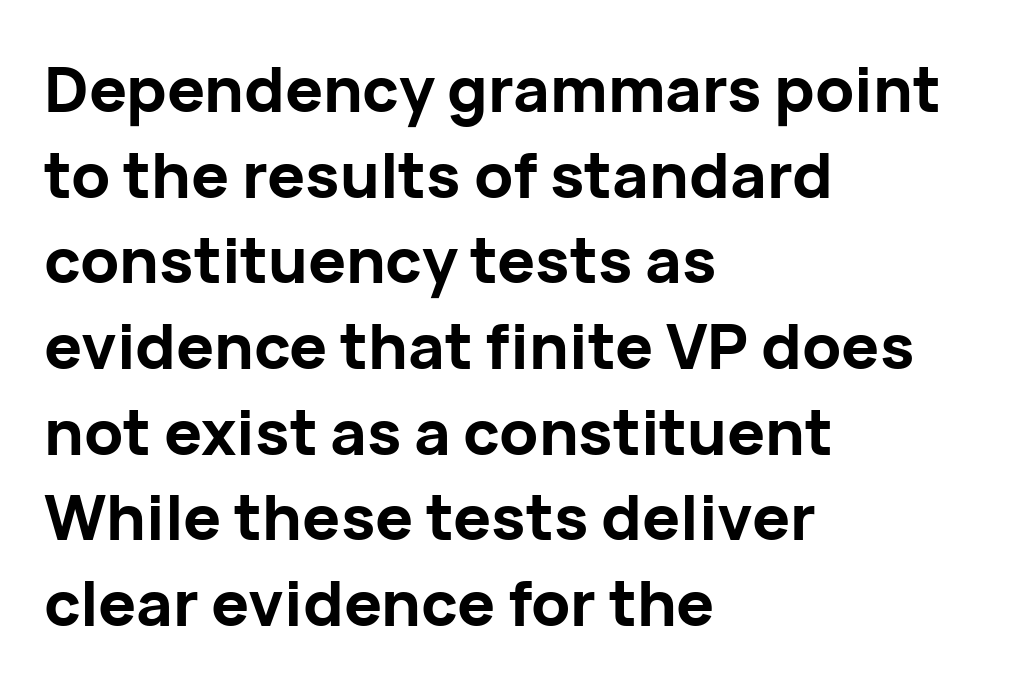
{"serif": "no", "italic": "no", "bold": "yes", "weight": "bold", "width": "normal", "stroke_contrast": "low", "x_height": "medium", "monospaced": "no", "underline": "no", "align": "left", "line_spacing": "normal", "line_spacing_ratio": 1.36, "letter_spacing": "normal", "letter_spacing_em": 0.0, "glyph_px": 63}
